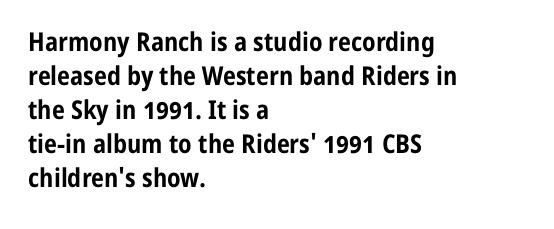
{"italic": "no", "bold": "yes", "underline": "no", "align": "left", "line_spacing": "normal", "line_spacing_ratio": 1.31, "letter_spacing": "normal", "letter_spacing_em": 0.0, "glyph_px": 26}
